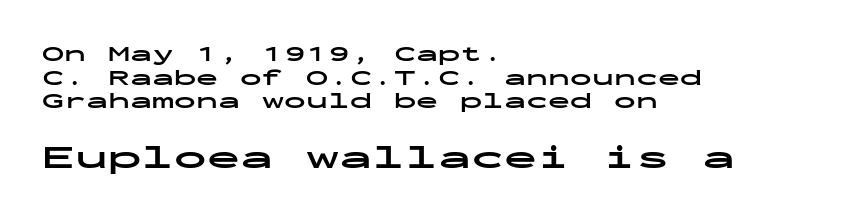
Q: Is the text bold? A: Yes.
Q: Is the text italic (slanted)? A: No, it is upright.
Q: Is the typeface a serif or a sans-serif typeface? A: Sans-serif.
Q: Is the text underlined? A: No.
Q: How is the paragraph aligned? A: Left-aligned.
Q: Is the spacing between letters normal or unusually wide? A: Normal.
Q: Is the spacing between lines tight, normal or loose? A: Tight.
Q: Which block of text is set in a larger size, the first (top) or the second (bottom)? A: The second (bottom) one.
Q: Width (condensed, normal, or wide)? A: Wide.
Q: Stroke contrast? A: Low.
Q: x-height? A: Medium.
Q: Monospaced? A: Yes.
